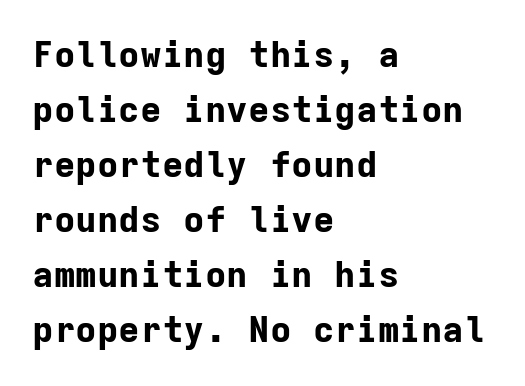
What kind of face is this? One without serifs — a sans. Bold? Absolutely — the strokes are thick and heavy. Every character here occupies the same horizontal width, giving the sample a typewriter-like rhythm. Characters follow at the spacing the type designer built in. This is roman type, the default non-slanted kind.
